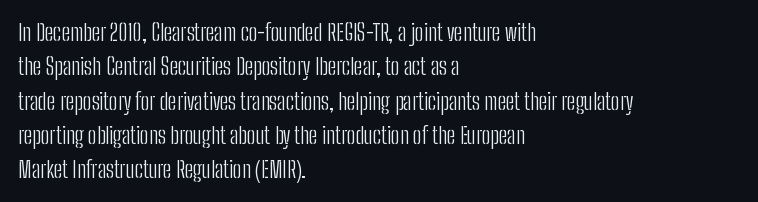
{"italic": "no", "bold": "no", "underline": "no", "align": "left", "line_spacing": "normal", "line_spacing_ratio": 1.49, "letter_spacing": "normal", "letter_spacing_em": 0.0, "glyph_px": 23}
